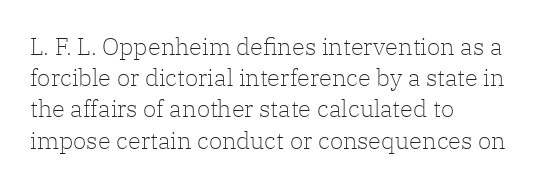
{"italic": "no", "bold": "no", "underline": "no", "align": "left", "line_spacing": "normal", "line_spacing_ratio": 1.3, "letter_spacing": "normal", "letter_spacing_em": 0.0, "glyph_px": 24}
